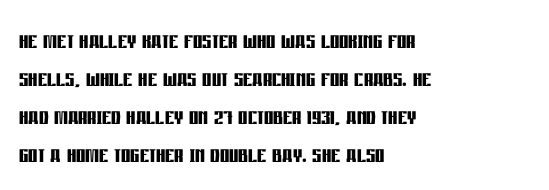
The image shows 29 px semibold, condensed sans-serif type, upright; set left-aligned, normal line spacing (1.31x), normal letter spacing, not underlined; low stroke contrast and a large x-height.
